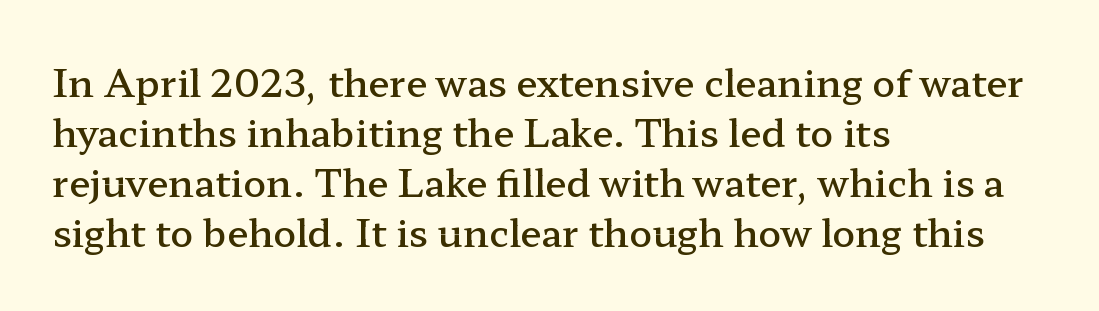
Q: Is the text bold? A: Semi-bold.
Q: Is the text italic (slanted)? A: No, it is upright.
Q: Is the typeface a serif or a sans-serif typeface? A: Serif.
Q: Is the text underlined? A: No.
Q: How is the paragraph aligned? A: Left-aligned.
Q: Is the spacing between letters normal or unusually wide? A: Normal.
Q: Is the spacing between lines tight, normal or loose? A: Normal.
Q: Width (condensed, normal, or wide)? A: Wide.
Q: Stroke contrast? A: Low.
Q: x-height? A: Medium.
Q: Monospaced? A: No.
